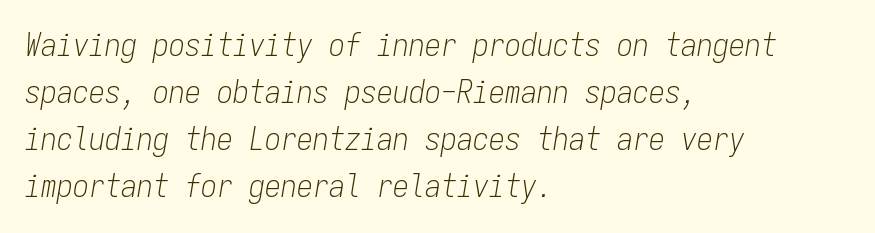
{"italic": "yes", "lean": "right", "slant_degrees": 9, "bold": "no", "weight": "light", "width": "condensed", "stroke_contrast": "low", "x_height": "medium", "monospaced": "yes", "underline": "no", "align": "left", "line_spacing": "normal", "line_spacing_ratio": 1.47, "letter_spacing": "normal", "letter_spacing_em": 0.0, "glyph_px": 32}
